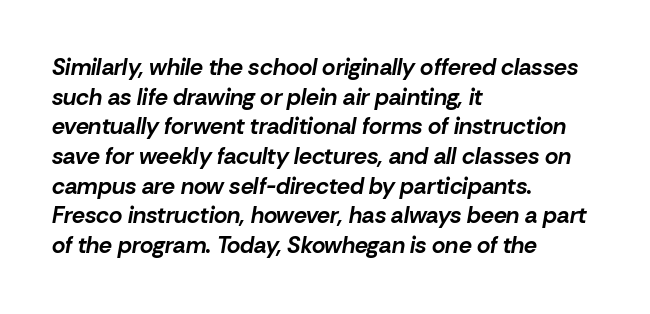
Q: Is the text bold? A: Yes.
Q: Is the text italic (slanted)? A: Yes, it leans right by about 10 degrees.
Q: Is the text underlined? A: No.
Q: How is the paragraph aligned? A: Left-aligned.
Q: Is the spacing between letters normal or unusually wide? A: Normal.
Q: Is the spacing between lines tight, normal or loose? A: Normal.
